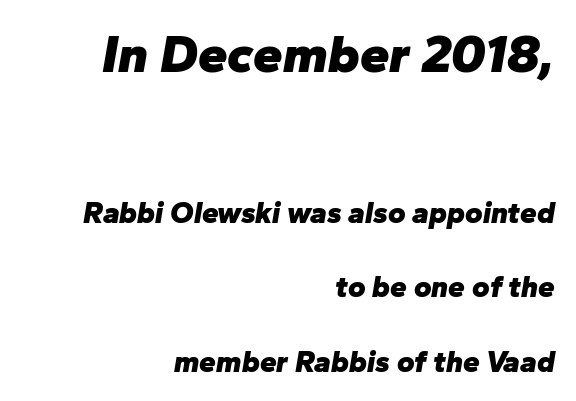
The gap between lines stays unmarked. Compared with an ordinary text face, these strokes are far heavier — a full bold. Note the varied advance widths — an 'i' is clearly narrower than an 'm'. The face used here has a pronounced slope to its letters.
